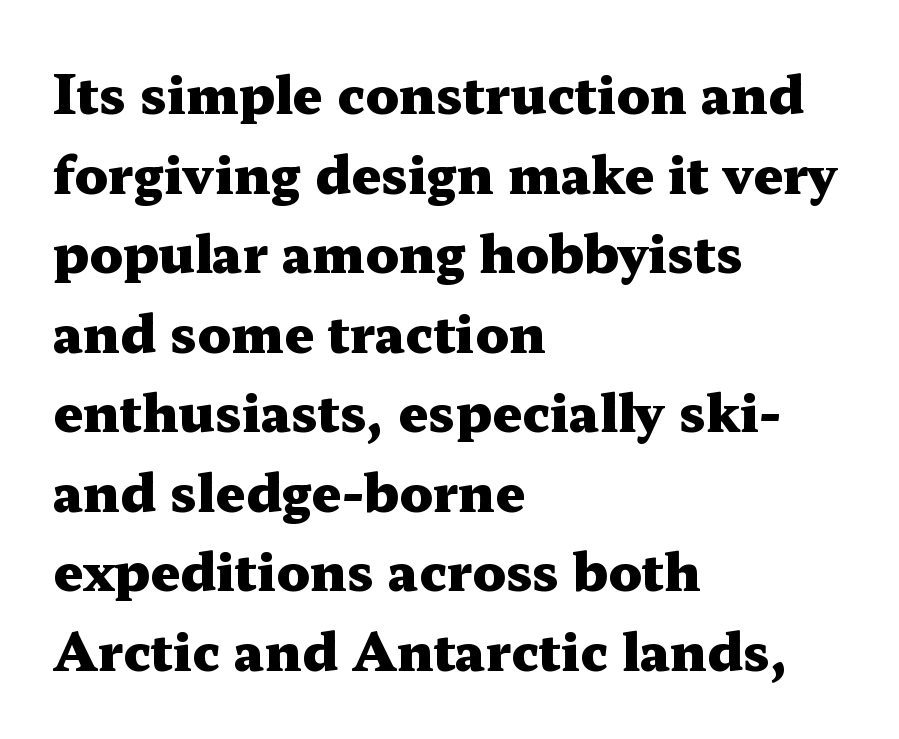
Q: Is the text bold? A: Yes.
Q: Is the text italic (slanted)? A: No, it is upright.
Q: Is the typeface a serif or a sans-serif typeface? A: Serif.
Q: Is the text underlined? A: No.
Q: How is the paragraph aligned? A: Left-aligned.
Q: Is the spacing between letters normal or unusually wide? A: Normal.
Q: Is the spacing between lines tight, normal or loose? A: Normal.
Q: Width (condensed, normal, or wide)? A: Wide.
Q: Stroke contrast? A: Medium.
Q: x-height? A: Medium.
Q: Monospaced? A: No.
